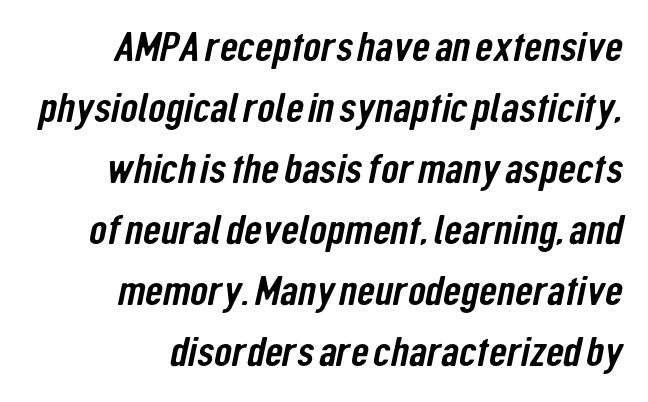
{"serif": "no", "width": "condensed", "stroke_contrast": "low", "x_height": "medium", "monospaced": "no", "underline": "no", "line_spacing": "normal", "line_spacing_ratio": 1.49, "letter_spacing": "normal", "letter_spacing_em": 0.0, "glyph_px": 41}
